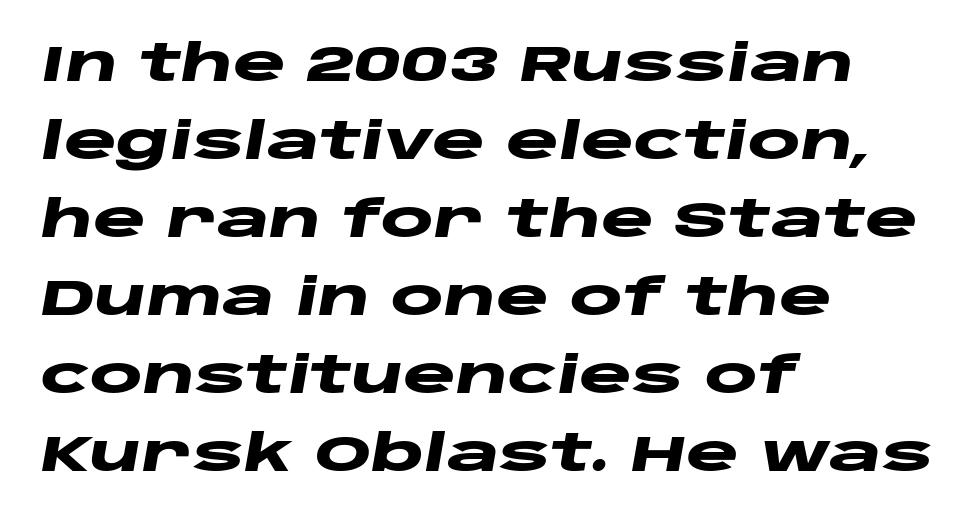
Q: Is the text bold? A: Yes.
Q: Is the text italic (slanted)? A: Yes, it leans right by about 10 degrees.
Q: Is the text underlined? A: No.
Q: How is the paragraph aligned? A: Left-aligned.
Q: Is the spacing between letters normal or unusually wide? A: Normal.
Q: Is the spacing between lines tight, normal or loose? A: Normal.
Q: Width (condensed, normal, or wide)? A: Wide.
Q: Stroke contrast? A: Low.
Q: x-height? A: Large.
Q: Monospaced? A: No.
